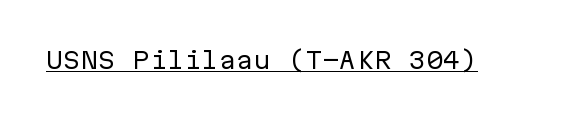
Q: Is the text bold? A: No.
Q: Is the text italic (slanted)? A: No, it is upright.
Q: Is the text underlined? A: Yes.
Q: Is the spacing between letters normal or unusually wide? A: Normal.
